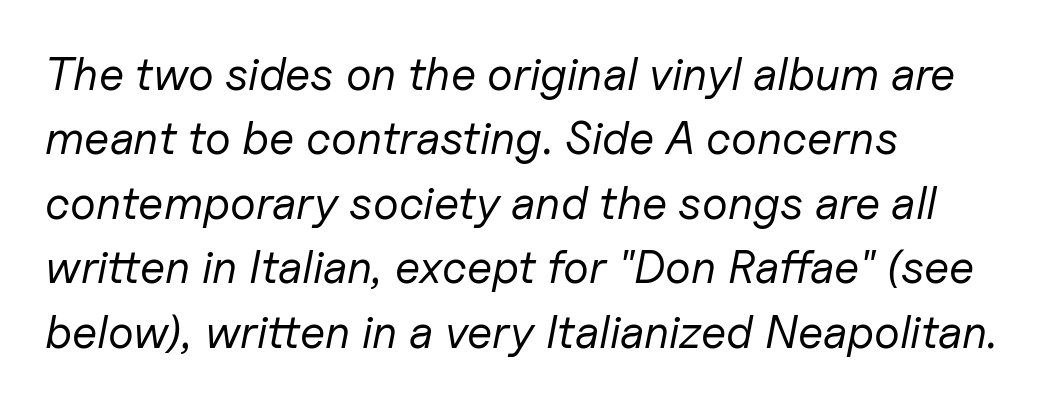
Q: Is the text bold? A: No.
Q: Is the text italic (slanted)? A: Yes, it leans right by about 11 degrees.
Q: Is the text underlined? A: No.
Q: How is the paragraph aligned? A: Left-aligned.
Q: Is the spacing between letters normal or unusually wide? A: Normal.
Q: Is the spacing between lines tight, normal or loose? A: Normal.
Q: Width (condensed, normal, or wide)? A: Normal.
Q: Stroke contrast? A: Low.
Q: x-height? A: Medium.
Q: Monospaced? A: No.
